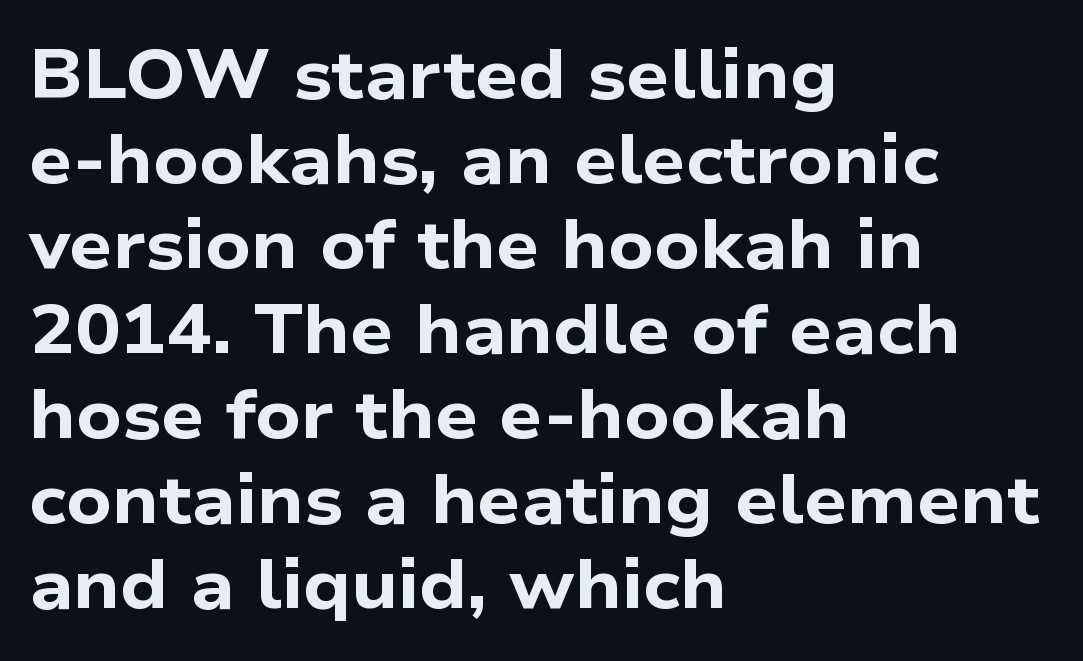
Q: Is the text bold? A: Yes.
Q: Is the typeface a serif or a sans-serif typeface? A: Sans-serif.
Q: Is the text underlined? A: No.
Q: How is the paragraph aligned? A: Left-aligned.
Q: Is the spacing between letters normal or unusually wide? A: Normal.
Q: Is the spacing between lines tight, normal or loose? A: Normal.
Q: Width (condensed, normal, or wide)? A: Wide.
Q: Stroke contrast? A: Low.
Q: x-height? A: Medium.
Q: Monospaced? A: No.
